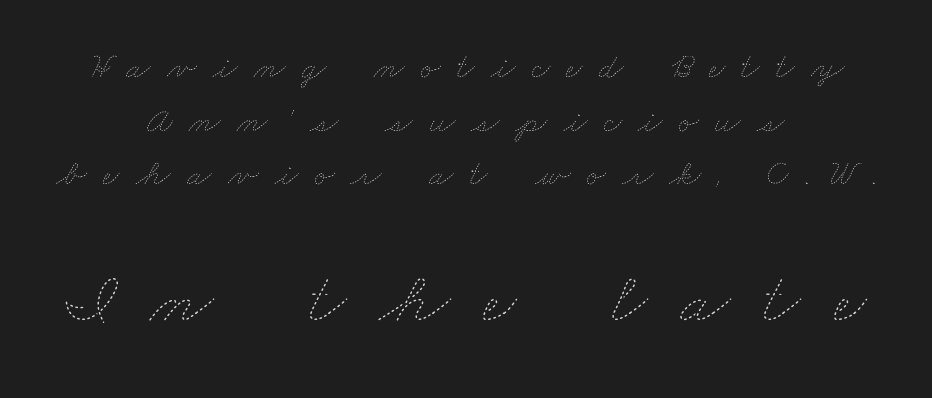
Bold? No — there's no thickening of the strokes. Each letter keeps its own natural width here, so spacing adapts to shape. Is the letter spacing exaggerated? Yes — the characters are pushed far apart. Neither beginnings nor endings align; midpoints do. Letters rest on an invisible, unmarked baseline. Caption: upper text group reduced, lower text group enlarged.
